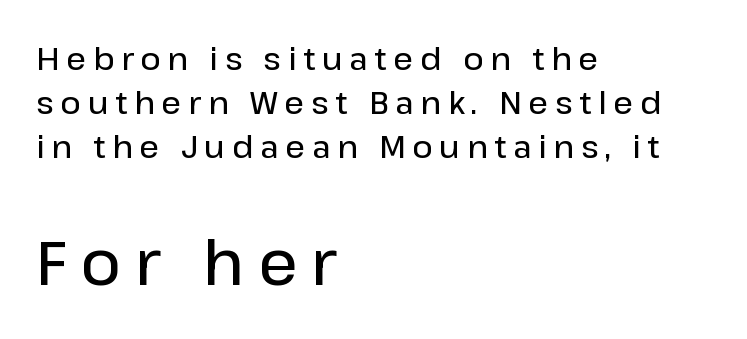
Q: Is the text bold? A: Semi-bold.
Q: Is the text italic (slanted)? A: No, it is upright.
Q: Is the typeface a serif or a sans-serif typeface? A: Sans-serif.
Q: Is the text underlined? A: No.
Q: How is the paragraph aligned? A: Left-aligned.
Q: Is the spacing between letters normal or unusually wide? A: Unusually wide.
Q: Is the spacing between lines tight, normal or loose? A: Normal.
Q: Which block of text is set in a larger size, the first (top) or the second (bottom)? A: The second (bottom) one.
Q: Width (condensed, normal, or wide)? A: Normal.
Q: Stroke contrast? A: Low.
Q: x-height? A: Medium.
Q: Monospaced? A: No.
